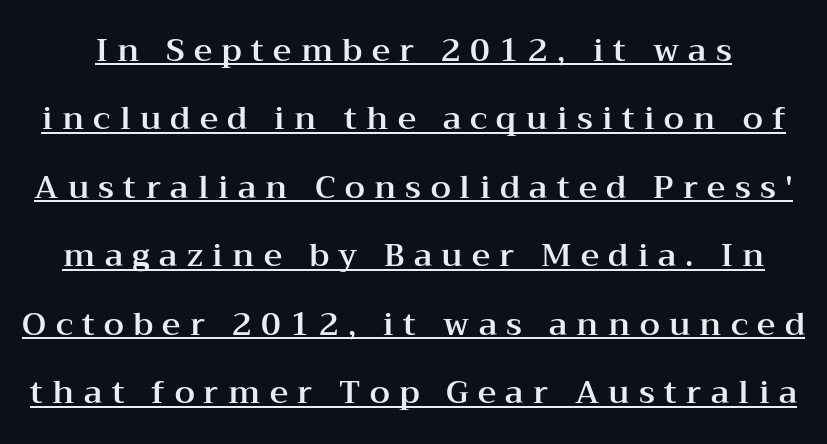
The image shows 32 px wide serif type, upright; set loose line spacing (2.14x), unusually wide letter spacing (+0.29 em), underlined; medium stroke contrast and a medium x-height.
